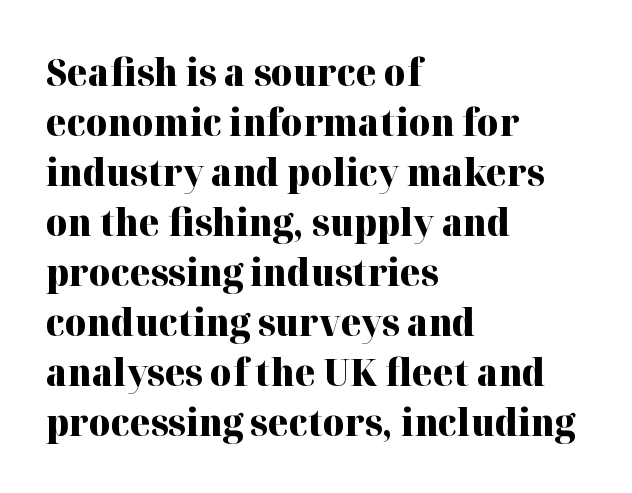
{"serif": "yes", "italic": "no", "bold": "yes", "weight": "heavy", "width": "normal", "stroke_contrast": "high", "x_height": "medium", "monospaced": "no", "underline": "no", "align": "left", "line_spacing": "normal", "line_spacing_ratio": 1.35, "letter_spacing": "normal", "letter_spacing_em": 0.0, "glyph_px": 37}
